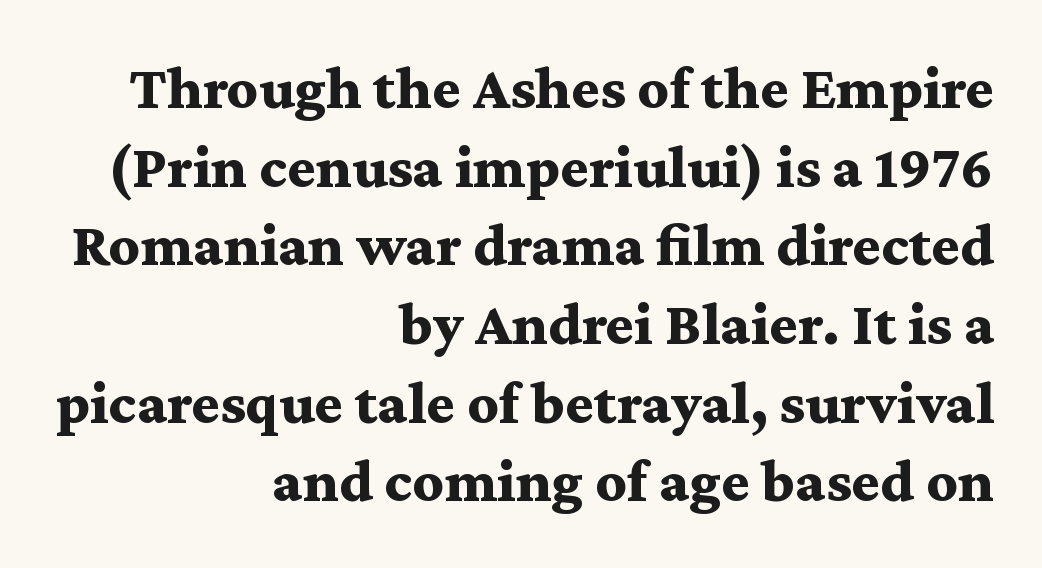
The image shows 61 px bold, wide serif type, upright; set right-aligned, normal line spacing (1.29x), normal letter spacing, not underlined; medium stroke contrast and a medium x-height.
